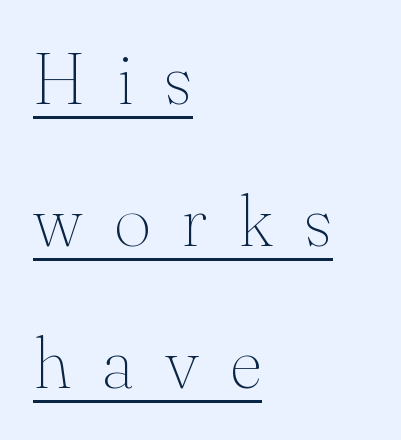
Q: Is the text bold? A: No.
Q: Is the text italic (slanted)? A: No, it is upright.
Q: Is the typeface a serif or a sans-serif typeface? A: Serif.
Q: Is the text underlined? A: Yes.
Q: How is the paragraph aligned? A: Left-aligned.
Q: Is the spacing between letters normal or unusually wide? A: Unusually wide.
Q: Is the spacing between lines tight, normal or loose? A: Loose.
Q: Width (condensed, normal, or wide)? A: Normal.
Q: Stroke contrast? A: Medium.
Q: x-height? A: Small.
Q: Monospaced? A: No.
